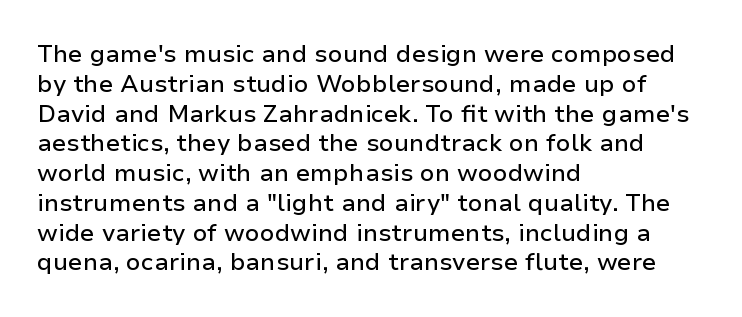
Q: Is the text italic (slanted)? A: No, it is upright.
Q: Is the text underlined? A: No.
Q: How is the paragraph aligned? A: Left-aligned.
Q: Is the spacing between letters normal or unusually wide? A: Normal.
